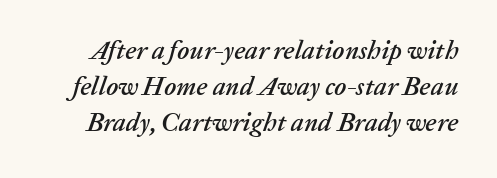
Q: Is the text italic (slanted)? A: Yes, it leans right by about 20 degrees.
Q: Is the text underlined? A: No.
Q: Is the spacing between letters normal or unusually wide? A: Normal.
Q: Is the spacing between lines tight, normal or loose? A: Normal.
